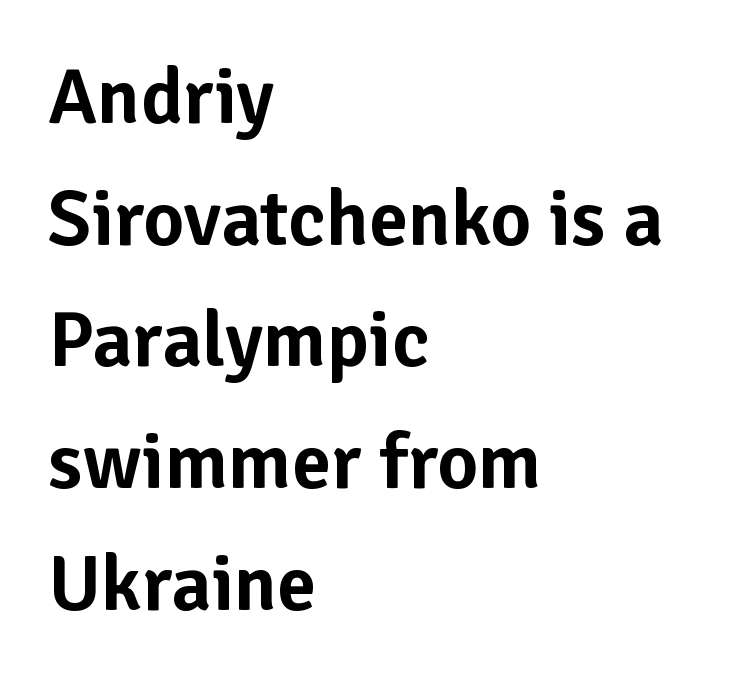
The image shows 79 px sans-serif type, upright; set left-aligned, normal line spacing (1.54x), normal letter spacing, not underlined; low stroke contrast and a medium x-height.
